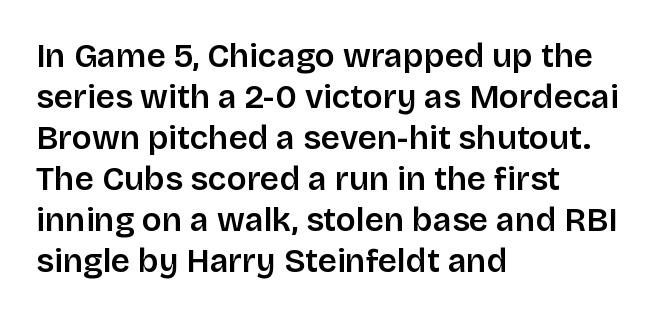
{"serif": "no", "italic": "no", "bold": "semi", "weight": "semibold", "width": "normal", "stroke_contrast": "low", "x_height": "large", "monospaced": "no", "underline": "no", "align": "left", "line_spacing_ratio": 1.24, "letter_spacing": "normal", "letter_spacing_em": 0.0, "glyph_px": 33}
